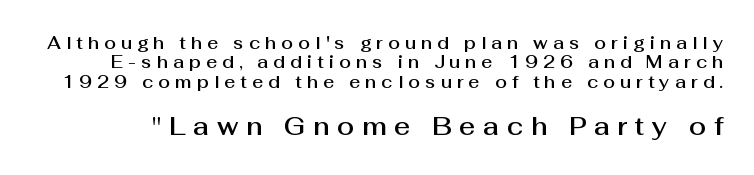
Does the bottom block carry the larger type? Yes, it does. You can tell it's not italic because the verticals are truly vertical. Inter-character spacing is expanded well beyond the font's built-in metrics. No word sits above an underline.
